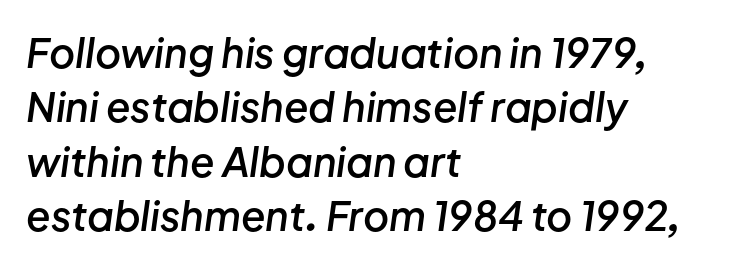
Italic: yes, the glyphs are oblique. The tracking reads as untouched default to a designer's eye. Do the characters align in a grid? No, the font is proportional. Strokes here are thickened, but only to semibold level.
